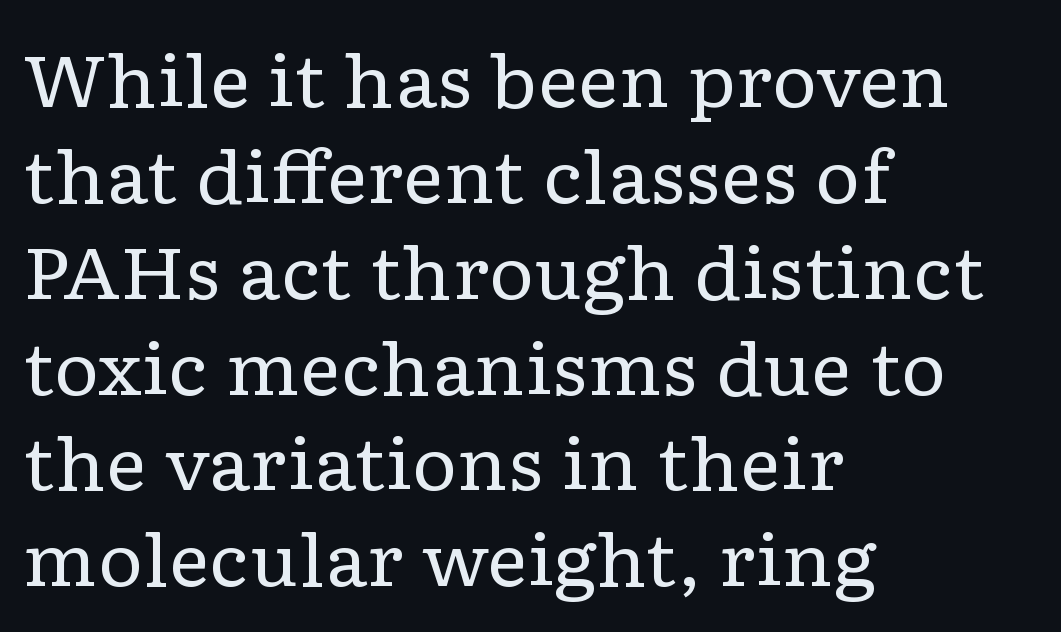
{"serif": "yes", "italic": "no", "bold": "no", "weight": "regular", "width": "wide", "stroke_contrast": "low", "x_height": "medium", "monospaced": "no", "underline": "no", "align": "left", "line_spacing": "normal", "line_spacing_ratio": 1.35, "letter_spacing": "normal", "letter_spacing_em": 0.0, "glyph_px": 71}
